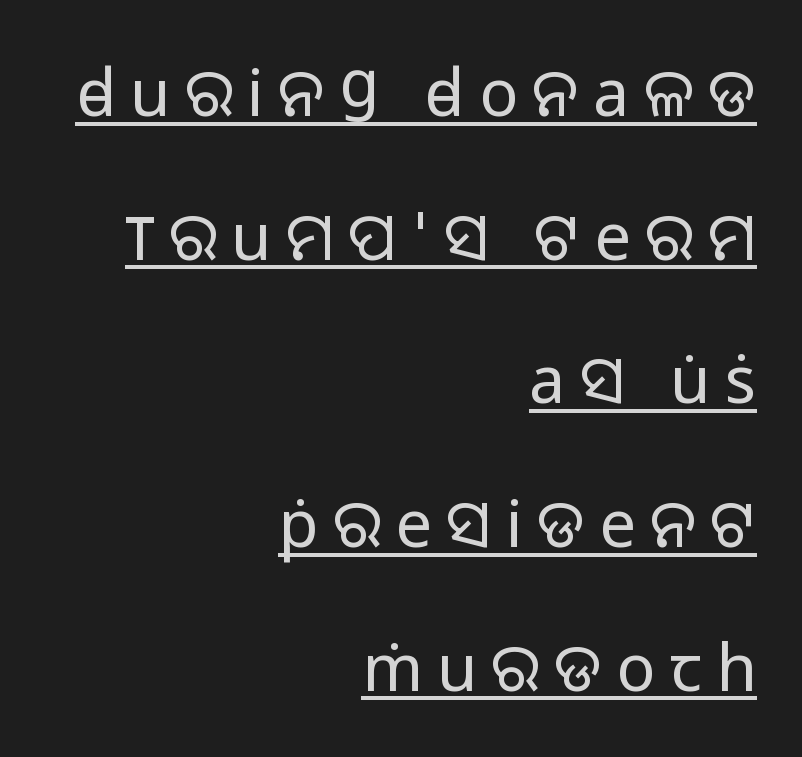
The image shows 65 px regular-weight sans-serif type, upright; set right-aligned, loose line spacing (2.21x), unusually wide letter spacing (+0.22 em), underlined; low stroke contrast and a medium x-height.
